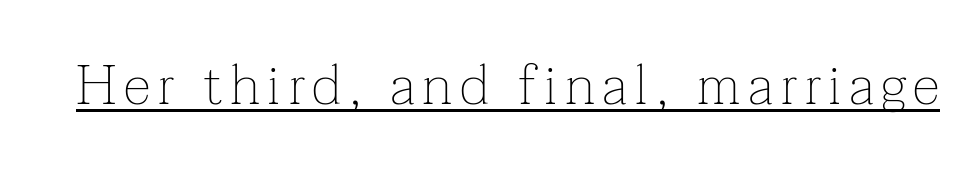
Are there feet on the stems? There are — it's a serif. The rendered words wear a rule along their underside. This sample has the flowing, uneven cadence of proportional lettering. No italicization has been applied; the sample stays upright.
